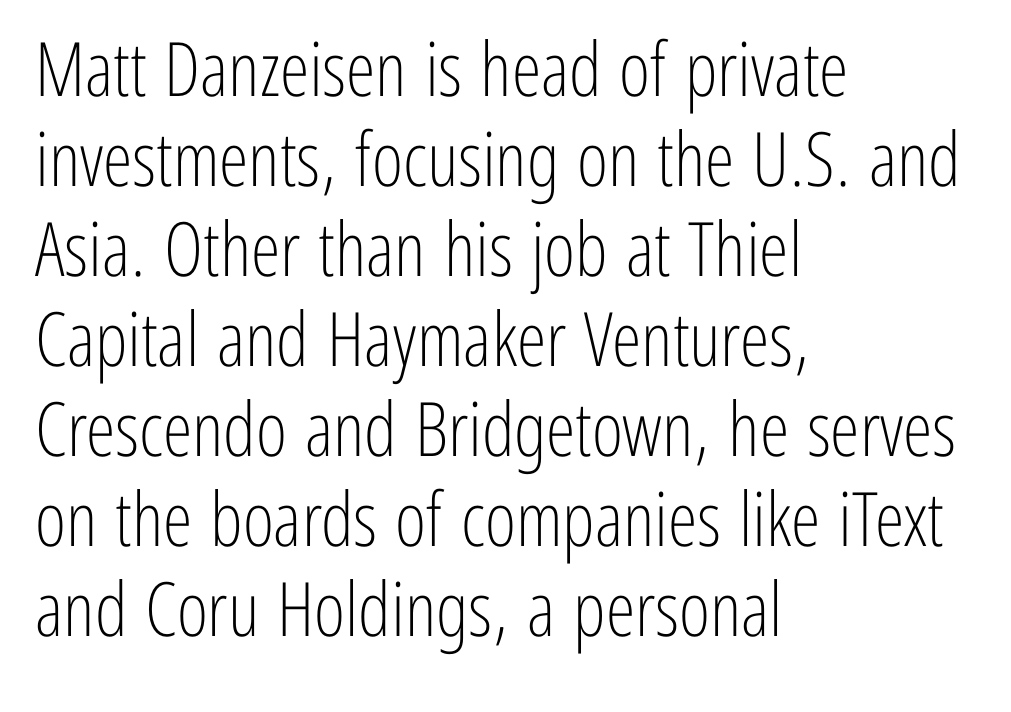
Note: no serifs on the glyphs. Glance below the letters and you will spot only blank space. Character widths vary here, with narrow letters taking less room than wide ones. Does the copy run flush right? No — it runs flush left.
